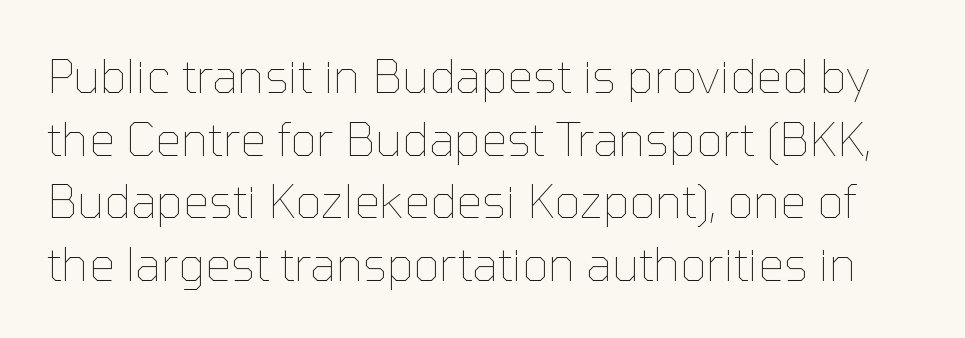
The rendering keeps characters at their native spacing. No heavy texture on the line: the type isn't bold. Vertically, the passage feels balanced, rows spaced as you'd expect. Honestly, there is no underline to notice here at all.
